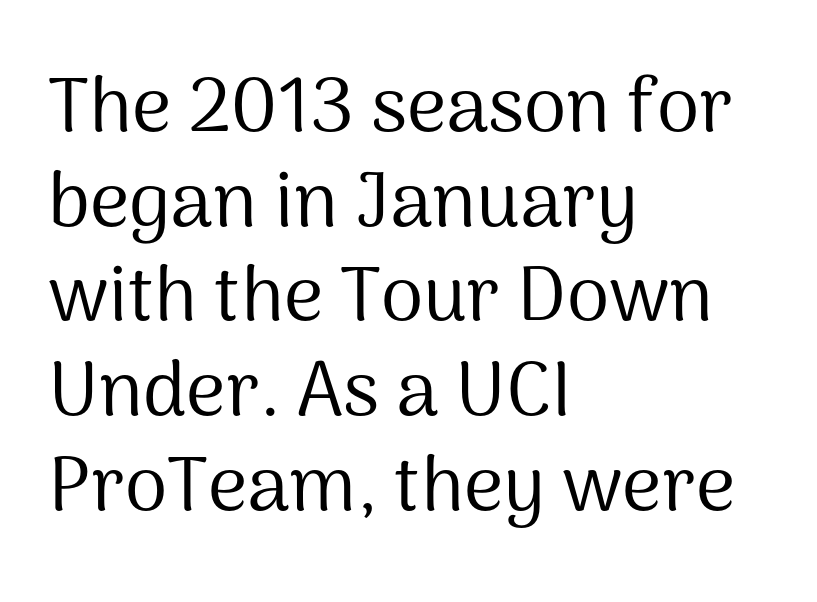
Q: Is the text bold? A: No.
Q: Is the text italic (slanted)? A: No, it is upright.
Q: Is the typeface a serif or a sans-serif typeface? A: Sans-serif.
Q: Is the text underlined? A: No.
Q: How is the paragraph aligned? A: Left-aligned.
Q: Is the spacing between letters normal or unusually wide? A: Normal.
Q: Width (condensed, normal, or wide)? A: Normal.
Q: Stroke contrast? A: Medium.
Q: x-height? A: Medium.
Q: Monospaced? A: No.
